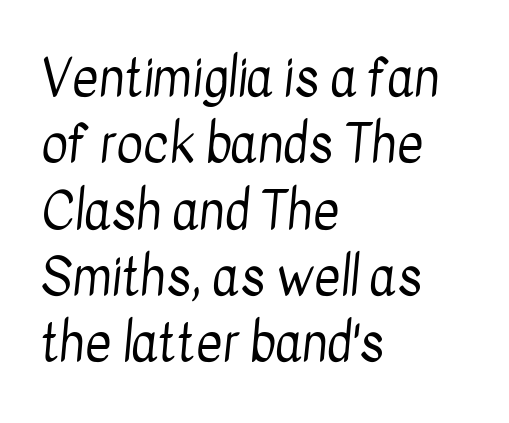
Q: Is the text bold? A: No.
Q: Is the typeface a serif or a sans-serif typeface? A: Sans-serif.
Q: Is the text underlined? A: No.
Q: How is the paragraph aligned? A: Left-aligned.
Q: Is the spacing between letters normal or unusually wide? A: Normal.
Q: Is the spacing between lines tight, normal or loose? A: Normal.
Q: Width (condensed, normal, or wide)? A: Condensed.
Q: Stroke contrast? A: Low.
Q: x-height? A: Medium.
Q: Monospaced? A: No.
